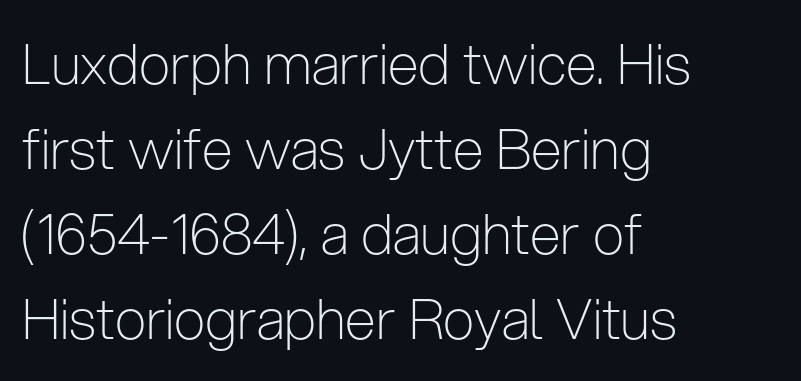
{"serif": "no", "italic": "no", "bold": "no", "weight": "light", "width": "condensed", "stroke_contrast": "low", "x_height": "medium", "monospaced": "no", "underline": "no", "align": "left", "line_spacing": "normal", "line_spacing_ratio": 1.52, "letter_spacing": "normal", "letter_spacing_em": 0.0, "glyph_px": 56}
